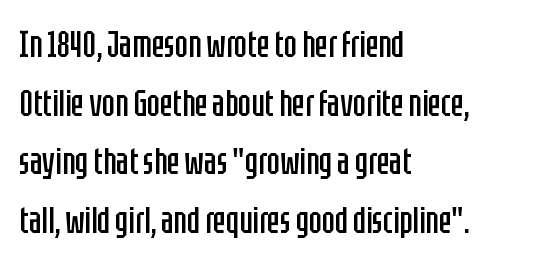
{"serif": "no", "italic": "no", "bold": "no", "weight": "regular", "width": "condensed", "stroke_contrast": "low", "x_height": "large", "monospaced": "no", "underline": "no", "align": "left", "line_spacing": "normal", "line_spacing_ratio": 1.54, "letter_spacing": "normal", "letter_spacing_em": 0.0, "glyph_px": 38}
